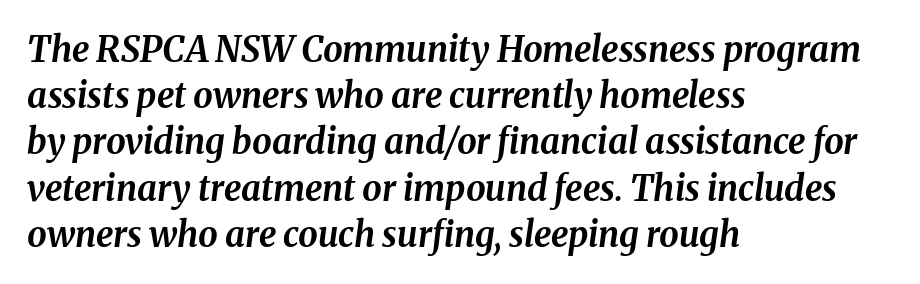
The image shows 35 px bold type, italic (leaning right); set left-aligned, normal line spacing (1.32x), normal letter spacing, not underlined; medium stroke contrast and a medium x-height.
